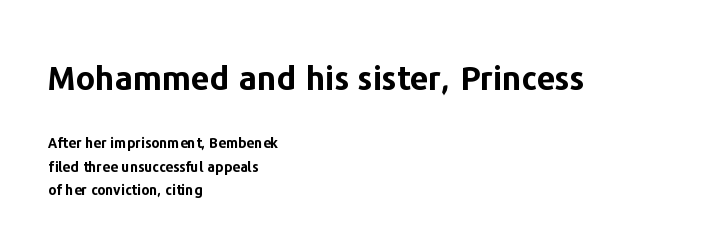
{"serif": "no", "italic": "no", "bold": "yes", "weight": "bold", "width": "normal", "stroke_contrast": "low", "x_height": "medium", "monospaced": "no", "underline": "no", "align": "left", "line_spacing": "normal", "line_spacing_ratio": 1.69, "letter_spacing": "normal", "letter_spacing_em": 0.0, "larger_block": "first", "size_ratio": 2.36, "glyph_px": 33}
